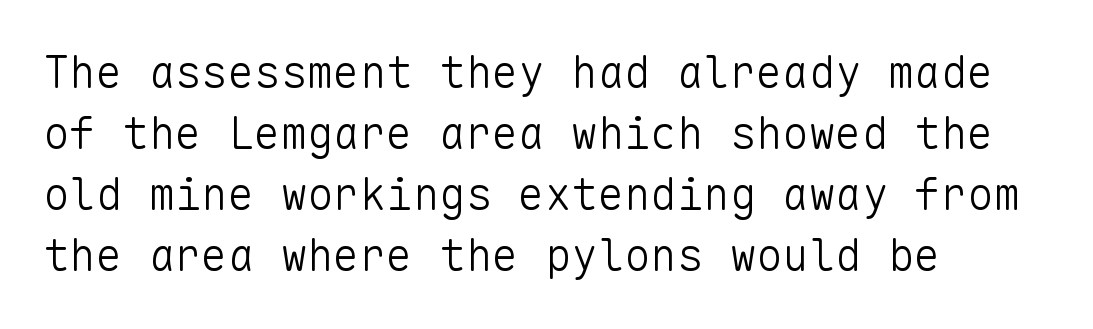
The image shows 44 px light sans-serif type, upright, monospaced; set left-aligned, normal line spacing (1.39x), normal letter spacing, not underlined; low stroke contrast and a medium x-height.
